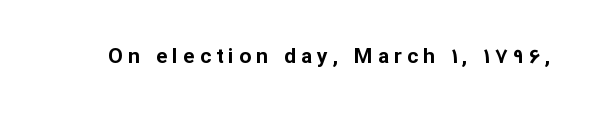
{"italic": "no", "bold": "yes", "underline": "no", "letter_spacing": "wide", "letter_spacing_em": 0.25, "glyph_px": 21}
